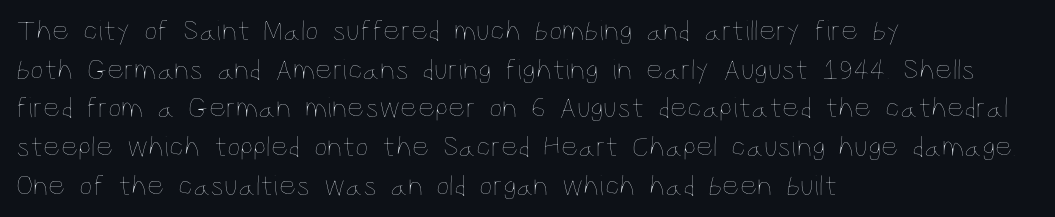
{"italic": "no", "bold": "no", "weight": "thin", "width": "condensed", "stroke_contrast": "low", "x_height": "large", "monospaced": "no", "underline": "no", "align": "left", "line_spacing": "normal", "line_spacing_ratio": 1.29, "letter_spacing": "normal", "letter_spacing_em": 0.0, "glyph_px": 30}
